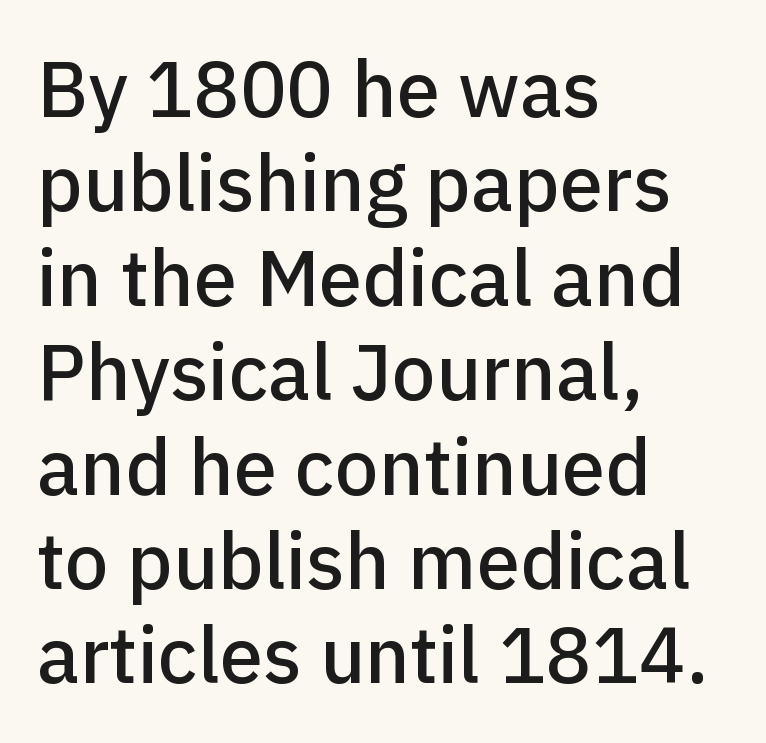
{"serif": "no", "italic": "no", "width": "normal", "stroke_contrast": "low", "x_height": "medium", "monospaced": "no", "underline": "no", "align": "left", "line_spacing_ratio": 1.21, "letter_spacing": "normal", "letter_spacing_em": 0.0, "glyph_px": 78}
